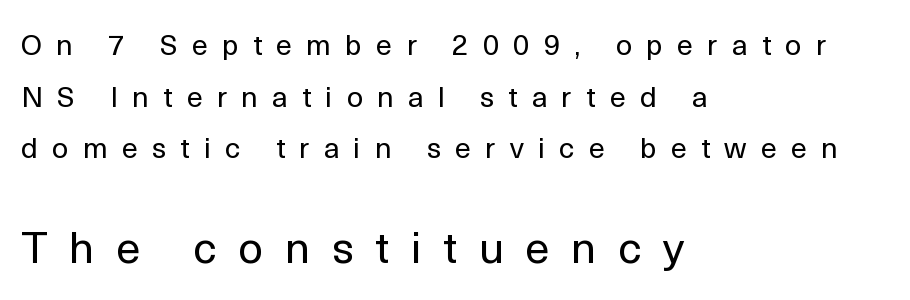
Q: Is the text bold? A: No.
Q: Is the text italic (slanted)? A: No, it is upright.
Q: Is the typeface a serif or a sans-serif typeface? A: Sans-serif.
Q: Is the text underlined? A: No.
Q: How is the paragraph aligned? A: Left-aligned.
Q: Is the spacing between letters normal or unusually wide? A: Unusually wide.
Q: Which block of text is set in a larger size, the first (top) or the second (bottom)? A: The second (bottom) one.
Q: Width (condensed, normal, or wide)? A: Normal.
Q: x-height? A: Medium.
Q: Monospaced? A: No.
